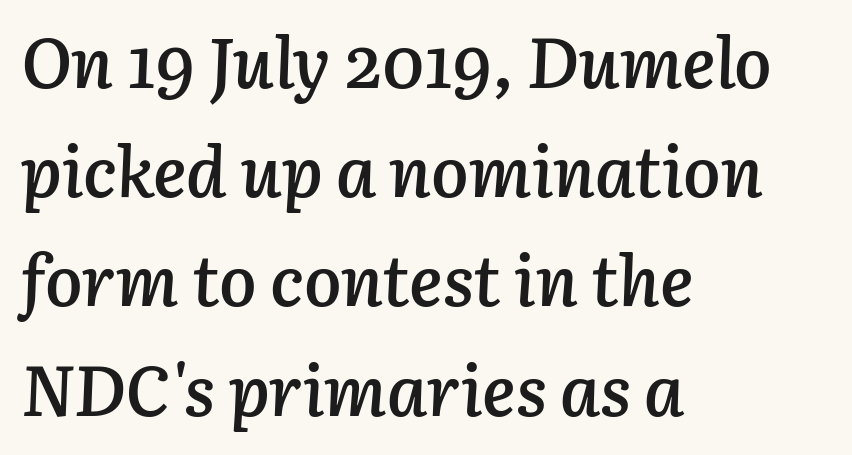
{"italic": "yes", "lean": "right", "slant_degrees": 3, "bold": "semi", "weight": "semibold", "width": "normal", "stroke_contrast": "low", "x_height": "medium", "monospaced": "no", "underline": "no", "align": "left", "line_spacing": "normal", "line_spacing_ratio": 1.56, "letter_spacing": "normal", "letter_spacing_em": 0.0, "glyph_px": 70}
